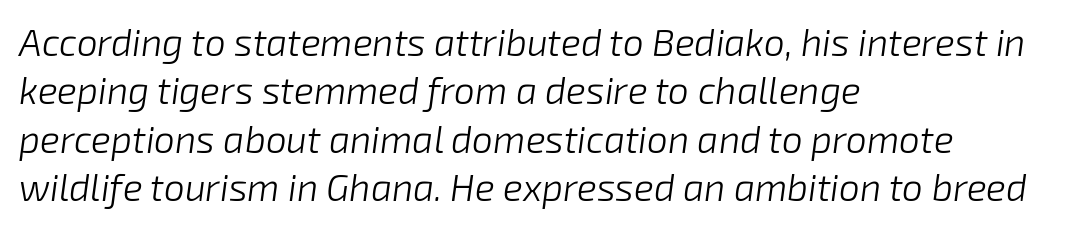
Q: Is the text bold? A: No.
Q: Is the text italic (slanted)? A: Yes, it leans right by about 8 degrees.
Q: Is the text underlined? A: No.
Q: How is the paragraph aligned? A: Left-aligned.
Q: Is the spacing between letters normal or unusually wide? A: Normal.
Q: Is the spacing between lines tight, normal or loose? A: Normal.
Q: Width (condensed, normal, or wide)? A: Normal.
Q: Stroke contrast? A: Low.
Q: x-height? A: Medium.
Q: Monospaced? A: No.
